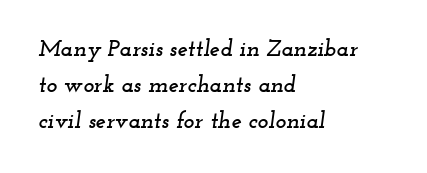
Q: Is the text italic (slanted)? A: Yes, it leans right by about 12 degrees.
Q: Is the text underlined? A: No.
Q: How is the paragraph aligned? A: Left-aligned.
Q: Is the spacing between letters normal or unusually wide? A: Normal.
Q: Is the spacing between lines tight, normal or loose? A: Normal.
